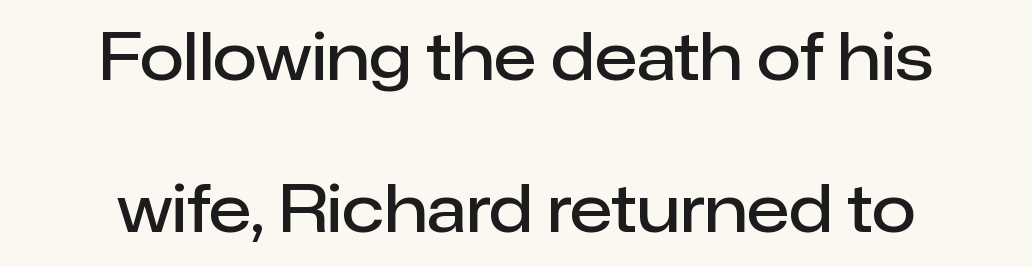
The image shows 64 px semibold sans-serif type, upright; set centered, loose line spacing (2.38x), normal letter spacing, not underlined; low stroke contrast and a medium x-height.
